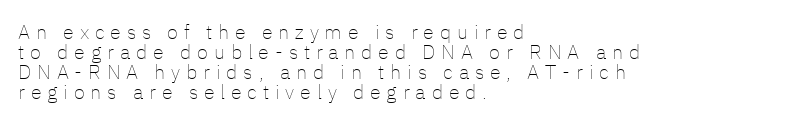
Q: Is the text bold? A: No.
Q: Is the text italic (slanted)? A: No, it is upright.
Q: Is the text underlined? A: No.
Q: How is the paragraph aligned? A: Left-aligned.
Q: Is the spacing between letters normal or unusually wide? A: Unusually wide.
Q: Is the spacing between lines tight, normal or loose? A: Tight.
